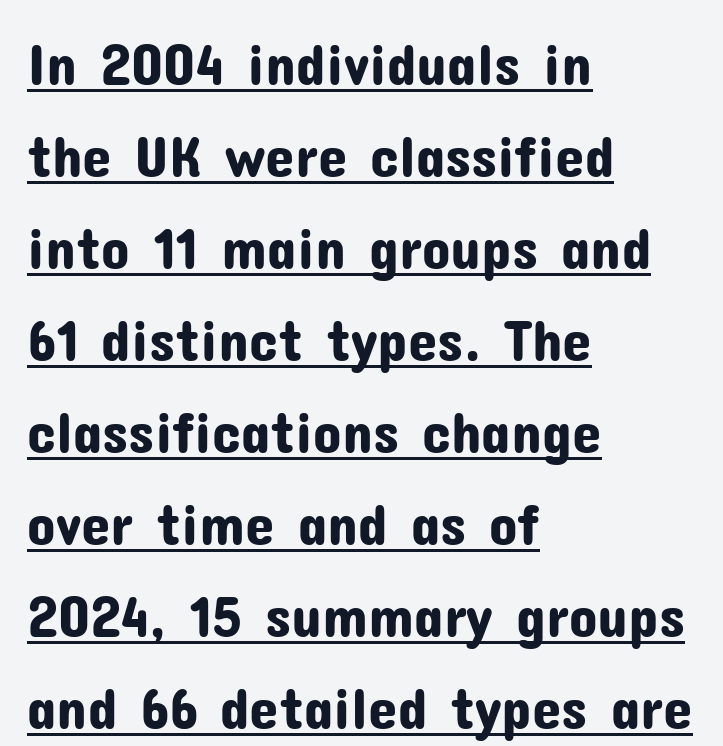
{"serif": "no", "italic": "no", "width": "normal", "stroke_contrast": "low", "x_height": "medium", "monospaced": "no", "underline": "yes", "align": "left", "line_spacing": "normal", "line_spacing_ratio": 1.56, "letter_spacing": "normal", "letter_spacing_em": 0.0, "glyph_px": 59}
